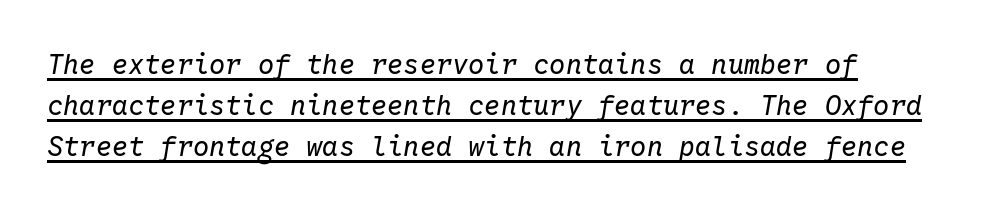
{"italic": "yes", "lean": "right", "slant_degrees": 10, "bold": "no", "underline": "yes", "line_spacing": "normal", "line_spacing_ratio": 1.51, "letter_spacing": "normal", "letter_spacing_em": 0.0, "glyph_px": 27}
